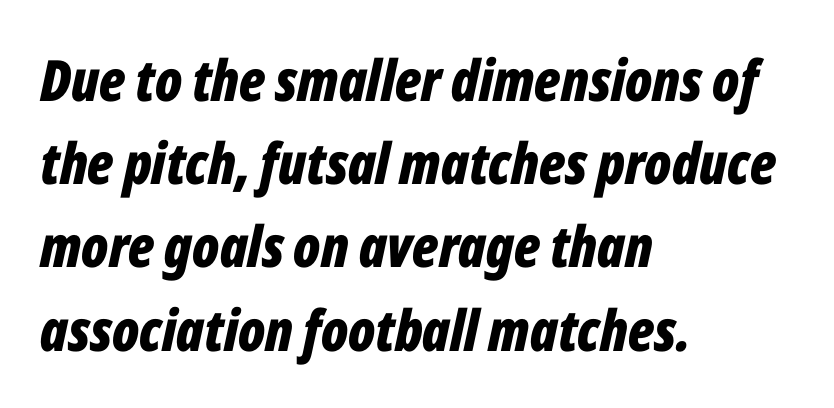
{"italic": "yes", "lean": "right", "slant_degrees": 12, "bold": "yes", "weight": "bold", "width": "condensed", "stroke_contrast": "low", "x_height": "medium", "monospaced": "no", "underline": "no", "align": "left", "line_spacing": "normal", "line_spacing_ratio": 1.46, "letter_spacing": "normal", "letter_spacing_em": 0.0, "glyph_px": 57}
